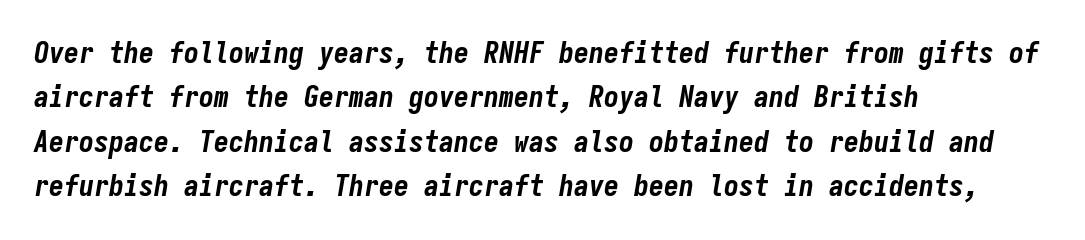
Q: Is the text bold? A: Yes.
Q: Is the text italic (slanted)? A: Yes, it leans right by about 9 degrees.
Q: Is the text underlined? A: No.
Q: How is the paragraph aligned? A: Left-aligned.
Q: Is the spacing between letters normal or unusually wide? A: Normal.
Q: Is the spacing between lines tight, normal or loose? A: Normal.
Q: Width (condensed, normal, or wide)? A: Condensed.
Q: Stroke contrast? A: Low.
Q: x-height? A: Medium.
Q: Monospaced? A: Yes.
